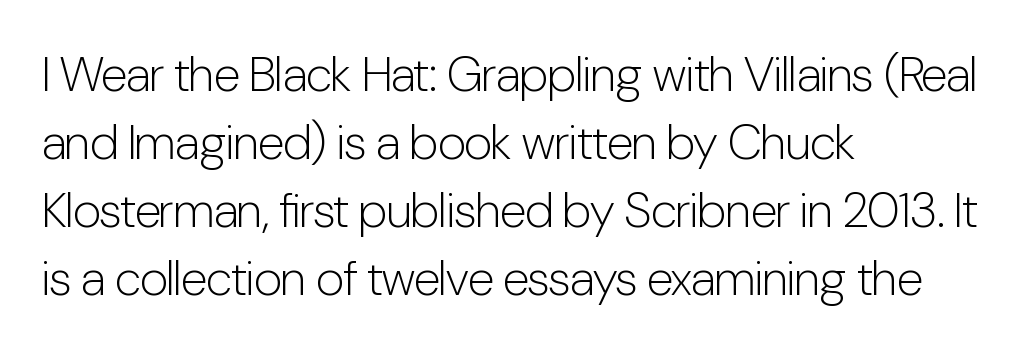
Q: Is the text bold? A: No.
Q: Is the text italic (slanted)? A: No, it is upright.
Q: Is the typeface a serif or a sans-serif typeface? A: Sans-serif.
Q: Is the text underlined? A: No.
Q: How is the paragraph aligned? A: Left-aligned.
Q: Is the spacing between letters normal or unusually wide? A: Normal.
Q: Is the spacing between lines tight, normal or loose? A: Normal.
Q: Width (condensed, normal, or wide)? A: Condensed.
Q: Stroke contrast? A: Low.
Q: x-height? A: Medium.
Q: Monospaced? A: No.
